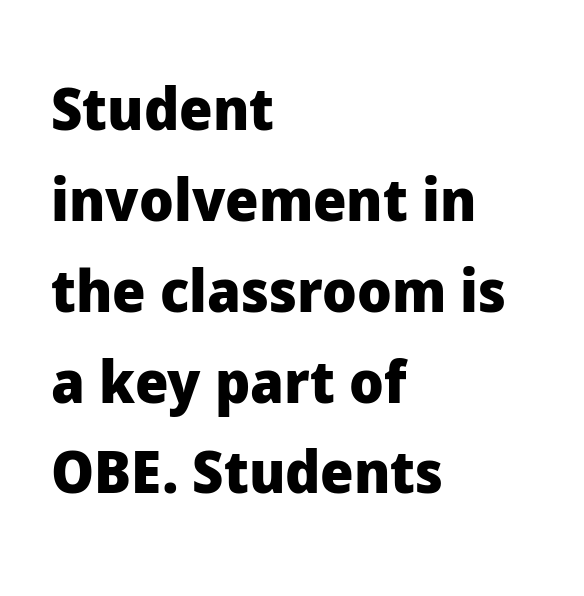
The image shows 59 px heavy sans-serif type, upright; set left-aligned, normal line spacing (1.54x), normal letter spacing, not underlined; low stroke contrast and a medium x-height.
